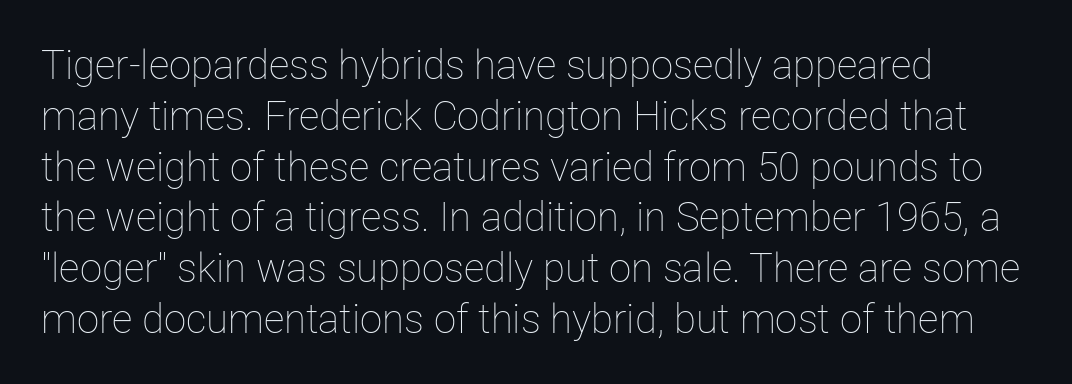
The image shows 40 px thin type, upright; set normal line spacing (1.27x), normal letter spacing, not underlined; low stroke contrast and a medium x-height.
